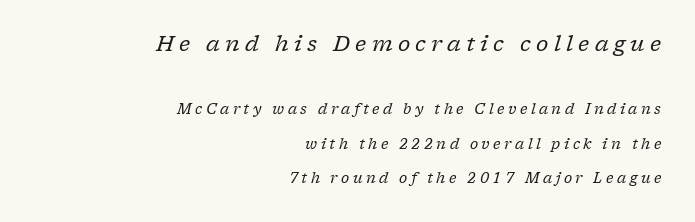
{"italic": "yes", "lean": "right", "slant_degrees": 17, "bold": "no", "underline": "no", "align": "right", "line_spacing": "loose", "line_spacing_ratio": 2.48, "letter_spacing": "wide", "letter_spacing_em": 0.25, "larger_block": "first", "size_ratio": 1.5, "glyph_px": 21}
